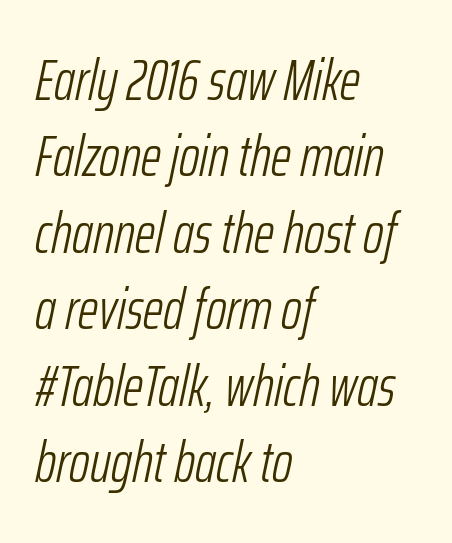
The image shows 57 px light, condensed type, italic (leaning right); set left-aligned, normal line spacing (1.34x), normal letter spacing, not underlined; low stroke contrast and a medium x-height.
